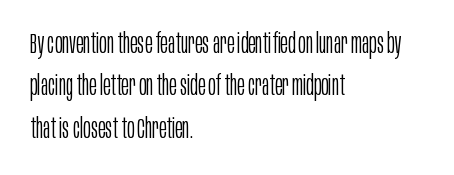
The image shows 28 px light, condensed sans-serif type, upright; set left-aligned, normal line spacing (1.51x), normal letter spacing, not underlined; low stroke contrast and a large x-height.
